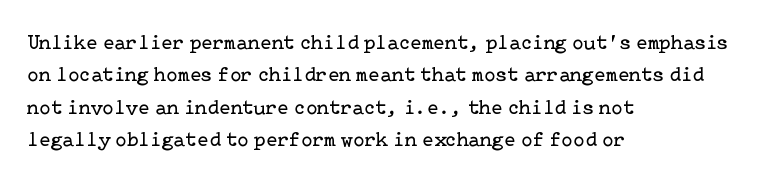
Q: Is the text bold? A: No.
Q: Is the text italic (slanted)? A: No, it is upright.
Q: Is the text underlined? A: No.
Q: How is the paragraph aligned? A: Left-aligned.
Q: Is the spacing between letters normal or unusually wide? A: Normal.
Q: Is the spacing between lines tight, normal or loose? A: Normal.
